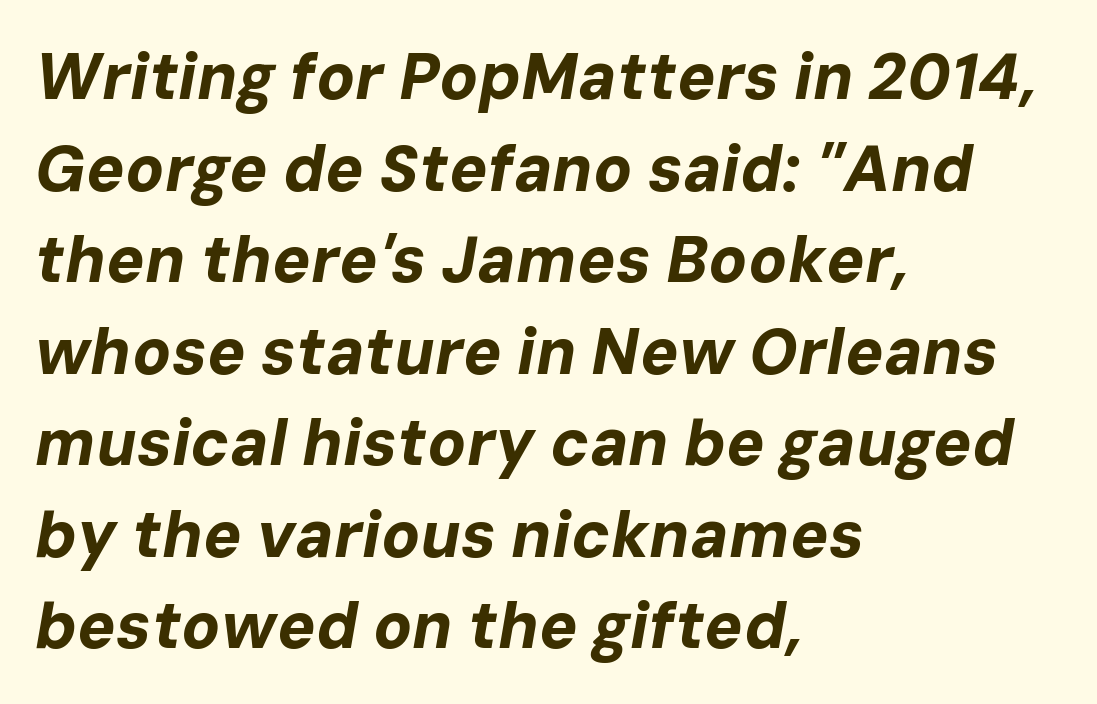
{"italic": "yes", "lean": "right", "slant_degrees": 10, "bold": "yes", "weight": "bold", "width": "normal", "stroke_contrast": "low", "x_height": "medium", "monospaced": "no", "underline": "no", "align": "left", "line_spacing": "normal", "line_spacing_ratio": 1.43, "letter_spacing": "normal", "letter_spacing_em": 0.0, "glyph_px": 64}
